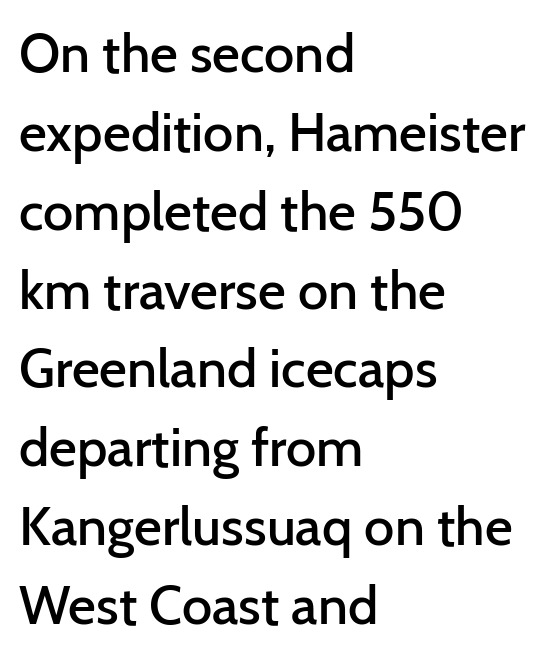
Q: Is the text bold? A: Semi-bold.
Q: Is the text italic (slanted)? A: No, it is upright.
Q: Is the typeface a serif or a sans-serif typeface? A: Sans-serif.
Q: Is the text underlined? A: No.
Q: How is the paragraph aligned? A: Left-aligned.
Q: Is the spacing between letters normal or unusually wide? A: Normal.
Q: Is the spacing between lines tight, normal or loose? A: Normal.
Q: Width (condensed, normal, or wide)? A: Normal.
Q: Stroke contrast? A: Low.
Q: x-height? A: Medium.
Q: Monospaced? A: No.
